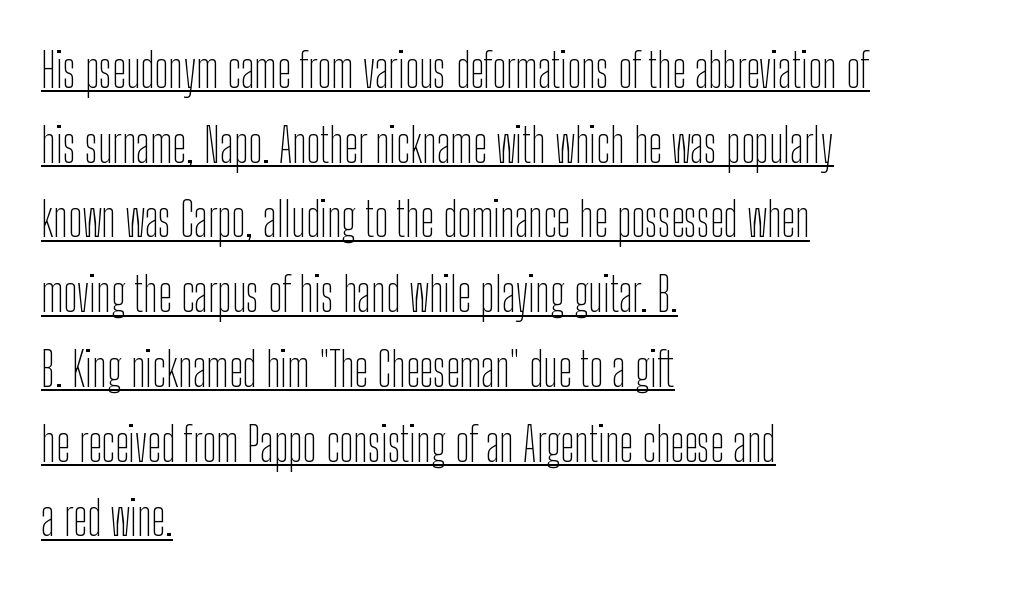
{"serif": "no", "italic": "no", "bold": "no", "weight": "thin", "width": "condensed", "stroke_contrast": "low", "x_height": "medium", "monospaced": "no", "underline": "yes", "align": "left", "line_spacing": "normal", "line_spacing_ratio": 1.59, "letter_spacing": "normal", "letter_spacing_em": 0.0, "glyph_px": 47}
